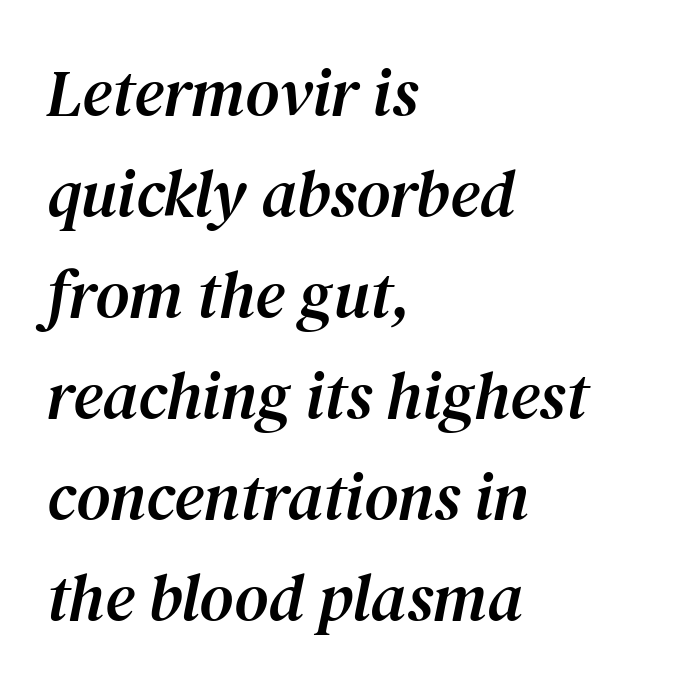
Q: Is the text italic (slanted)? A: Yes, it leans right by about 12 degrees.
Q: Is the typeface a serif or a sans-serif typeface? A: Serif.
Q: Is the text underlined? A: No.
Q: How is the paragraph aligned? A: Left-aligned.
Q: Is the spacing between letters normal or unusually wide? A: Normal.
Q: Is the spacing between lines tight, normal or loose? A: Normal.
Q: Width (condensed, normal, or wide)? A: Normal.
Q: Stroke contrast? A: Medium.
Q: x-height? A: Medium.
Q: Monospaced? A: No.
